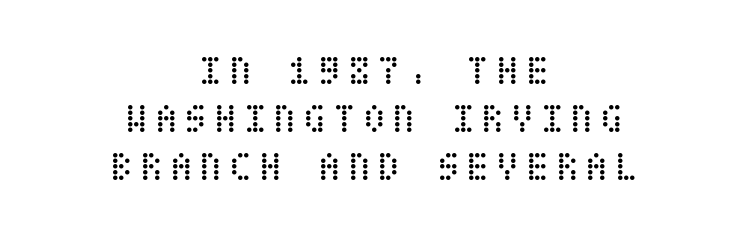
The image shows 42 px regular-weight, condensed type, upright; set centered, tight line spacing (1.14x), not underlined; low stroke contrast and a large x-height.
